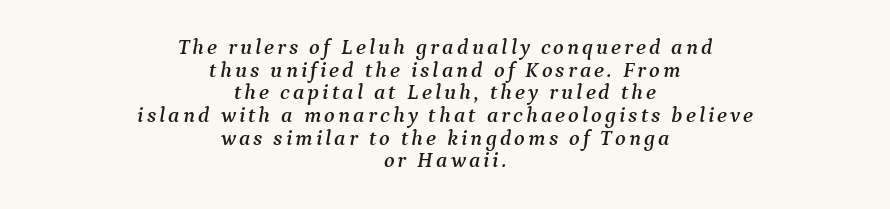
The image shows 22 px text type, italic (leaning right); set centered, tight line spacing (1.03x), not underlined.
